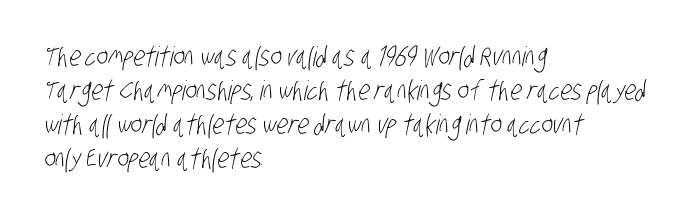
{"bold": "no", "underline": "no", "align": "left", "line_spacing": "normal", "line_spacing_ratio": 1.26, "letter_spacing": "normal", "letter_spacing_em": 0.0, "glyph_px": 27}
